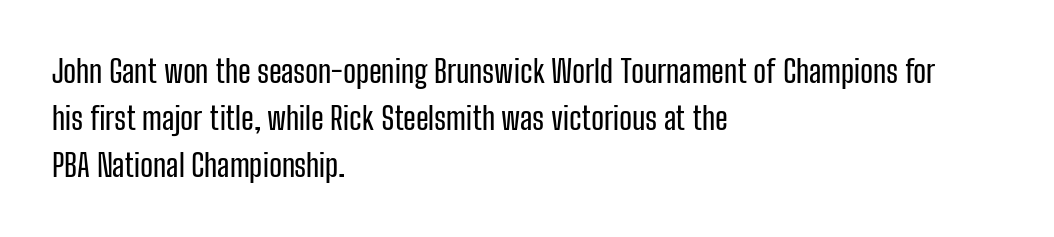
{"serif": "no", "italic": "no", "width": "condensed", "stroke_contrast": "low", "x_height": "medium", "monospaced": "no", "underline": "no", "align": "left", "line_spacing": "normal", "line_spacing_ratio": 1.52, "letter_spacing": "normal", "letter_spacing_em": 0.0, "glyph_px": 31}
